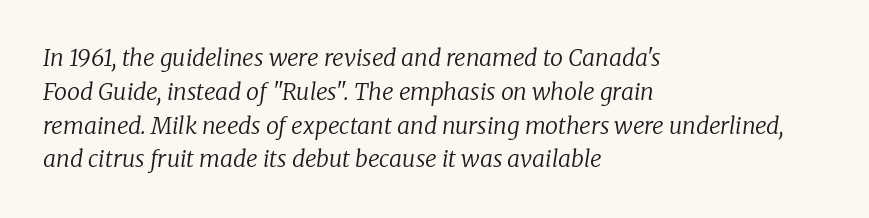
The image shows 23 px text type, italic (leaning right); set left-aligned, normal line spacing (1.47x), normal letter spacing, not underlined.
